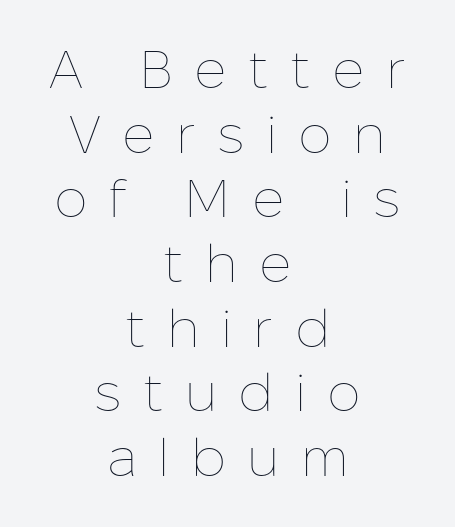
{"italic": "no", "bold": "no", "weight": "thin", "width": "normal", "stroke_contrast": "low", "x_height": "medium", "monospaced": "no", "underline": "no", "align": "center", "line_spacing_ratio": 1.22, "letter_spacing": "wide", "letter_spacing_em": 0.4, "glyph_px": 53}
